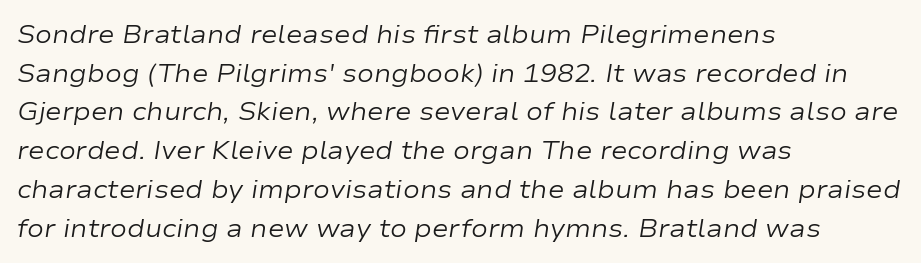
Q: Is the text bold? A: No.
Q: Is the text italic (slanted)? A: Yes, it leans right by about 9 degrees.
Q: Is the text underlined? A: No.
Q: How is the paragraph aligned? A: Left-aligned.
Q: Is the spacing between letters normal or unusually wide? A: Normal.
Q: Is the spacing between lines tight, normal or loose? A: Normal.
